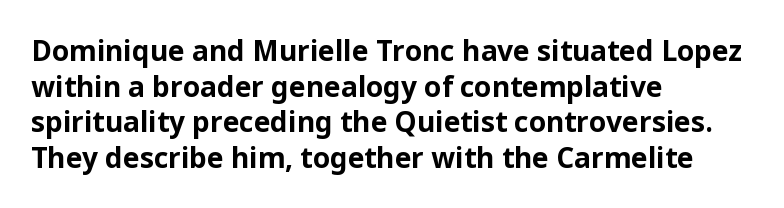
These lines sit exactly where default settings would place them. Designer's note — italics off, roman on. These lines are composed in type without serifs. Typographic density is high because the face is bold. Honestly, there is no underline to notice here at all.
